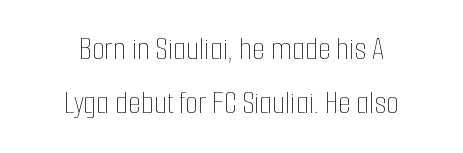
Q: Is the text bold? A: No.
Q: Is the text italic (slanted)? A: No, it is upright.
Q: Is the text underlined? A: No.
Q: How is the paragraph aligned? A: Centered.
Q: Is the spacing between letters normal or unusually wide? A: Normal.
Q: Is the spacing between lines tight, normal or loose? A: Normal.
Q: Width (condensed, normal, or wide)? A: Condensed.
Q: Stroke contrast? A: Low.
Q: x-height? A: Medium.
Q: Monospaced? A: No.
